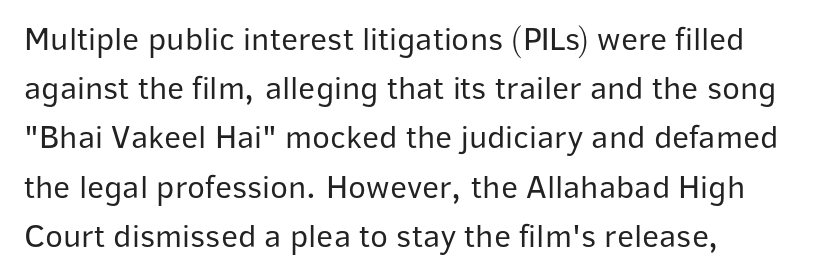
The image shows 33 px regular-weight sans-serif type, upright; set left-aligned, normal line spacing (1.49x), normal letter spacing, not underlined; low stroke contrast and a medium x-height.
